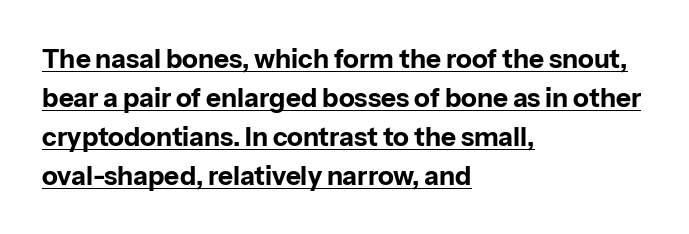
The image shows 26 px bold type, upright; set left-aligned, normal line spacing (1.5x), normal letter spacing, underlined.
